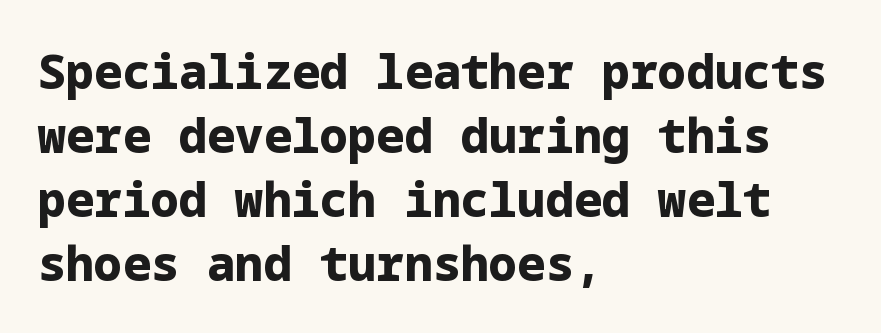
The image shows 47 px bold sans-serif type, upright; set left-aligned, normal line spacing (1.36x), normal letter spacing, not underlined; low stroke contrast and a medium x-height.
